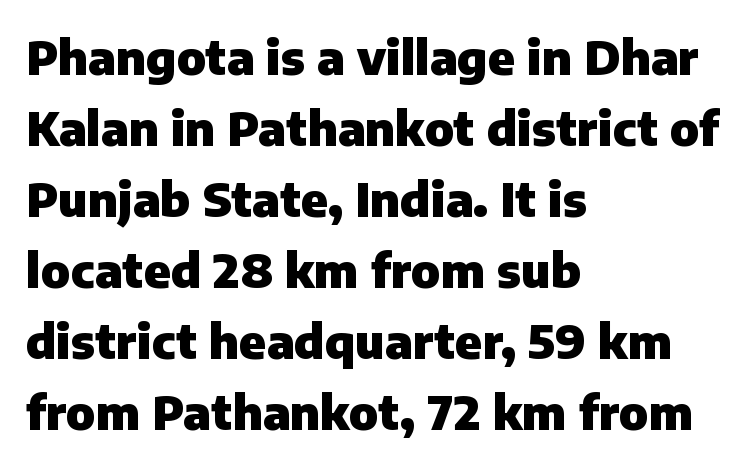
Q: Is the text bold? A: Yes.
Q: Is the text italic (slanted)? A: No, it is upright.
Q: Is the typeface a serif or a sans-serif typeface? A: Sans-serif.
Q: Is the text underlined? A: No.
Q: How is the paragraph aligned? A: Left-aligned.
Q: Is the spacing between letters normal or unusually wide? A: Normal.
Q: Is the spacing between lines tight, normal or loose? A: Normal.
Q: Width (condensed, normal, or wide)? A: Normal.
Q: Stroke contrast? A: Low.
Q: x-height? A: Medium.
Q: Monospaced? A: No.
